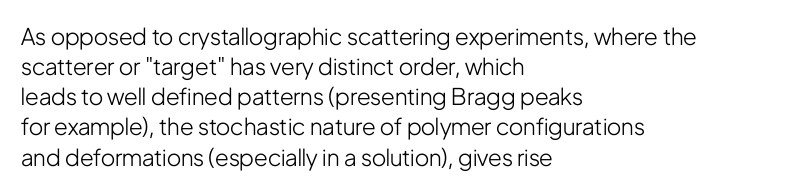
The image shows 23 px text type, upright; set left-aligned, normal line spacing (1.31x), normal letter spacing, not underlined.
